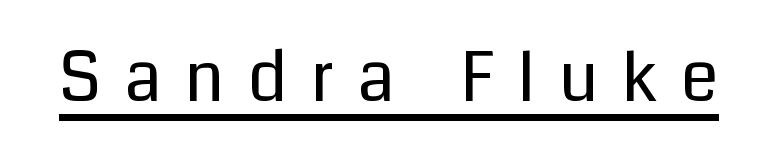
The image shows 68 px regular-weight sans-serif type, upright; set unusually wide letter spacing (+0.35 em), underlined; low stroke contrast and a medium x-height.
